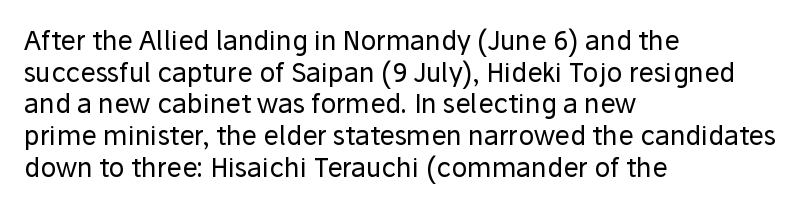
Q: Is the text bold? A: No.
Q: Is the text italic (slanted)? A: No, it is upright.
Q: Is the text underlined? A: No.
Q: How is the paragraph aligned? A: Left-aligned.
Q: Is the spacing between letters normal or unusually wide? A: Normal.
